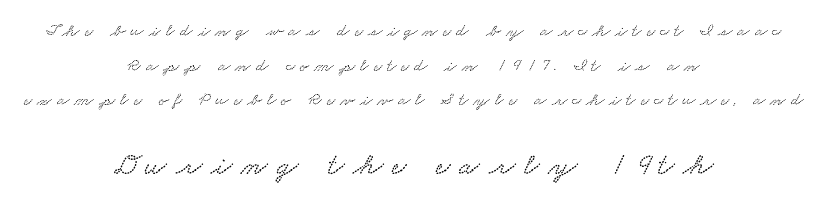
The image shows 31 px wide type; set centered, loose line spacing (1.93x), unusually wide letter spacing (+0.28 em), not underlined; the second (bottom) block is 1.72x larger; low stroke contrast and a small x-height.
